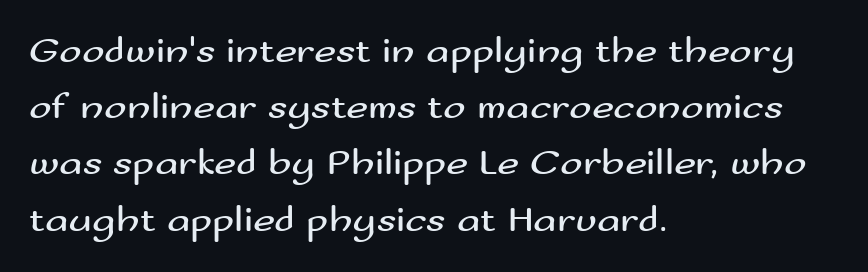
{"serif": "no", "italic": "no", "bold": "no", "weight": "regular", "width": "wide", "stroke_contrast": "medium", "x_height": "small", "monospaced": "no", "underline": "no", "align": "left", "line_spacing": "normal", "line_spacing_ratio": 1.48, "letter_spacing": "normal", "letter_spacing_em": 0.0, "glyph_px": 38}
